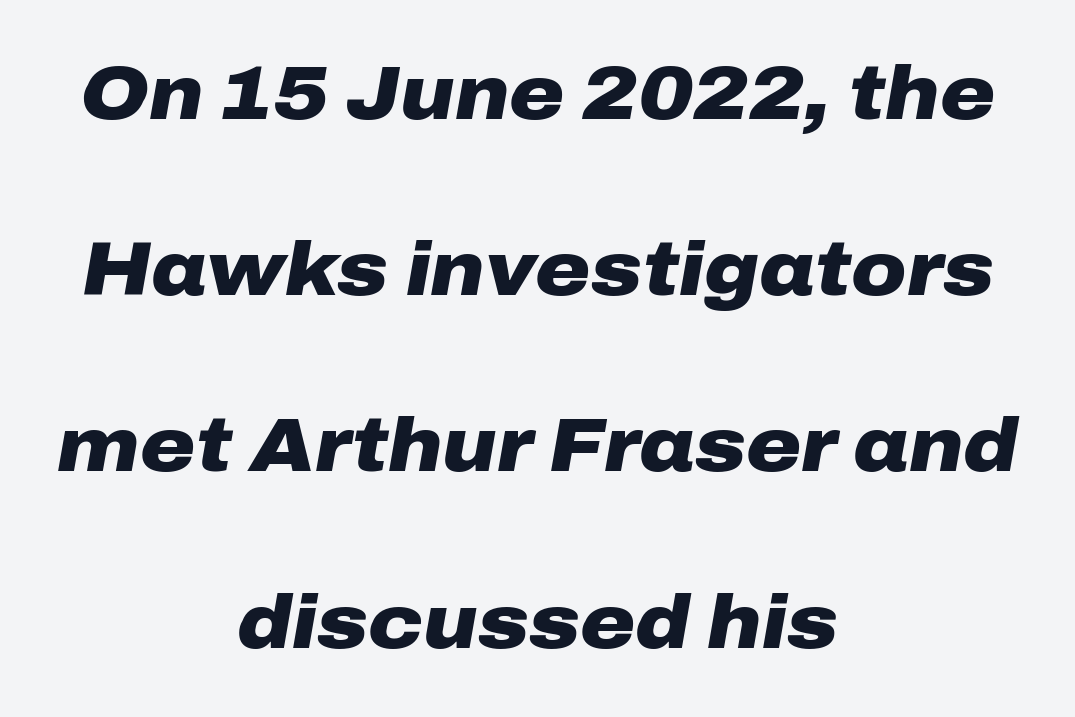
Type without underlining. Compared with typical paragraphs, the rows here are farther apart. The rendering positions every line midway between the sides. The type is set solid horizontally, with unmodified tracking.
